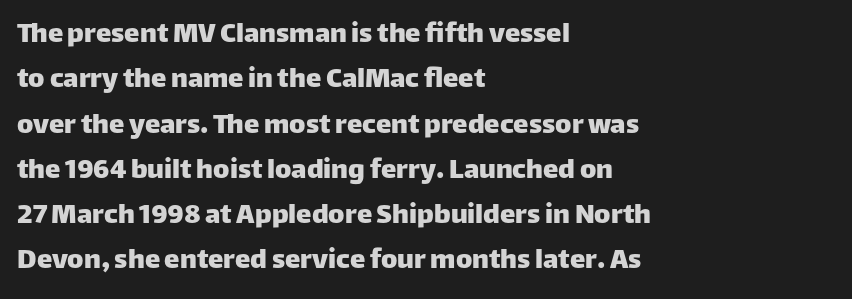
The image shows 31 px sans-serif type, upright; set left-aligned, normal line spacing (1.46x), normal letter spacing, not underlined; low stroke contrast and a large x-height.
